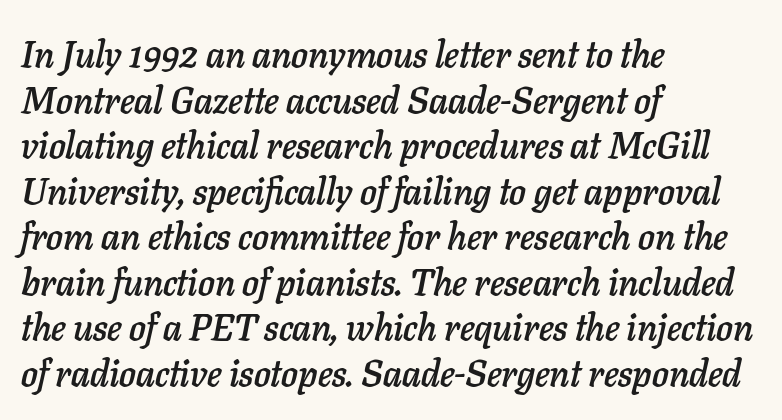
{"italic": "yes", "lean": "right", "slant_degrees": 11, "width": "normal", "stroke_contrast": "low", "x_height": "medium", "monospaced": "no", "underline": "no", "align": "left", "line_spacing_ratio": 1.23, "letter_spacing": "normal", "letter_spacing_em": 0.0, "glyph_px": 37}
